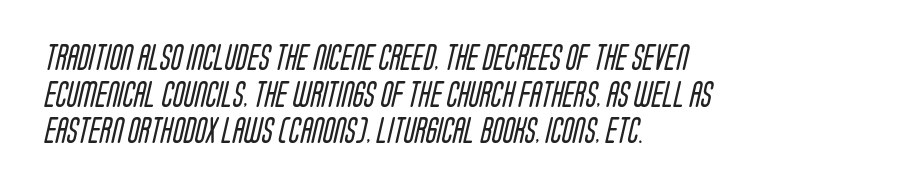
{"bold": "no", "underline": "no", "align": "left", "line_spacing": "normal", "line_spacing_ratio": 1.41, "letter_spacing": "normal", "letter_spacing_em": 0.0, "glyph_px": 26}
